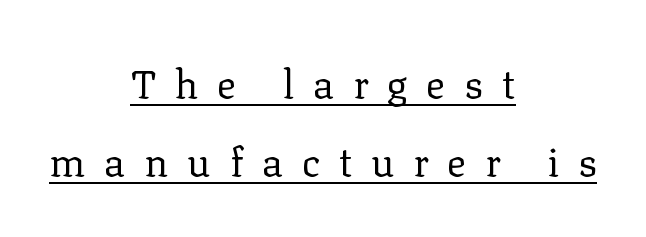
{"serif": "yes", "italic": "no", "bold": "no", "weight": "regular", "width": "normal", "stroke_contrast": "low", "x_height": "medium", "monospaced": "no", "underline": "yes", "align": "center", "line_spacing": "loose", "line_spacing_ratio": 1.94, "letter_spacing": "wide", "letter_spacing_em": 0.47, "glyph_px": 40}
